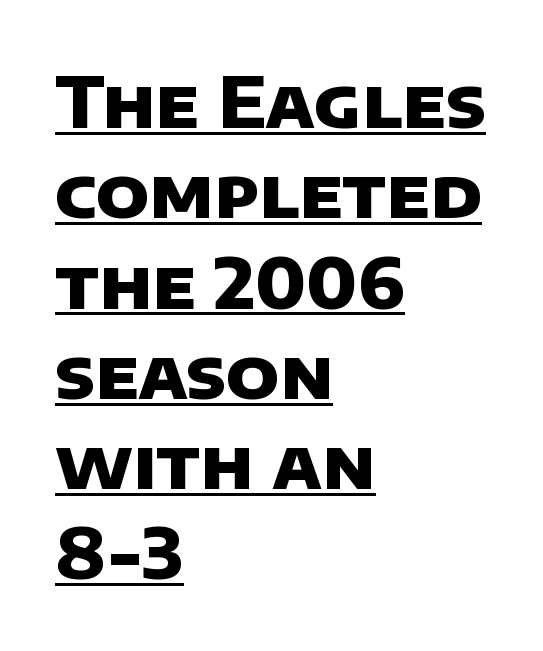
The image shows 70 px heavy sans-serif type; set left-aligned, normal line spacing (1.29x), normal letter spacing, underlined; low stroke contrast and a large x-height.
